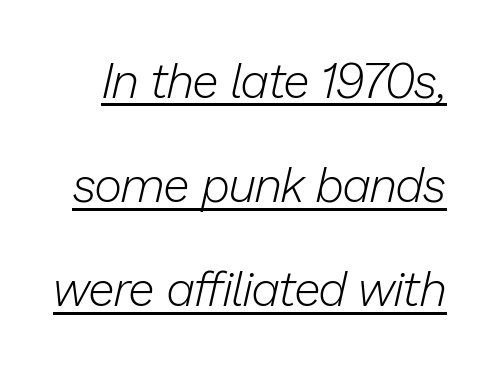
{"italic": "yes", "lean": "right", "slant_degrees": 13, "bold": "no", "weight": "light", "width": "normal", "stroke_contrast": "low", "x_height": "medium", "monospaced": "no", "underline": "yes", "line_spacing": "loose", "line_spacing_ratio": 2.17, "letter_spacing": "normal", "letter_spacing_em": 0.0, "glyph_px": 48}
